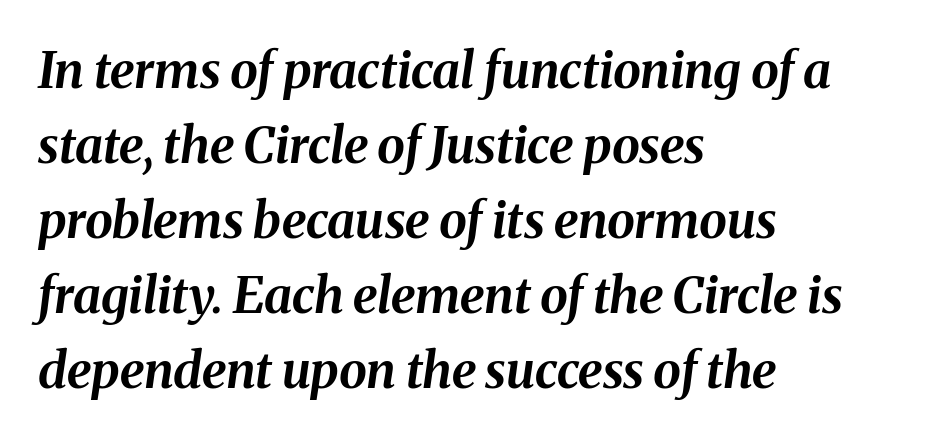
{"italic": "yes", "lean": "right", "slant_degrees": 8, "bold": "yes", "weight": "bold", "width": "normal", "stroke_contrast": "medium", "x_height": "medium", "monospaced": "no", "underline": "no", "align": "left", "line_spacing": "normal", "line_spacing_ratio": 1.5, "letter_spacing": "normal", "letter_spacing_em": 0.0, "glyph_px": 50}
